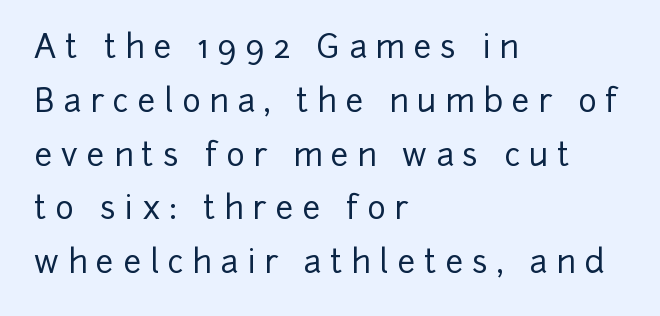
{"serif": "no", "italic": "no", "width": "normal", "stroke_contrast": "low", "x_height": "medium", "monospaced": "no", "underline": "no", "align": "left", "line_spacing": "normal", "line_spacing_ratio": 1.68, "letter_spacing": "wide", "letter_spacing_em": 0.27, "glyph_px": 32}
